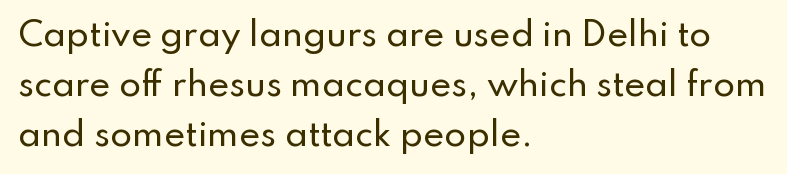
The image shows 32 px sans-serif type, upright; set left-aligned, normal line spacing (1.57x), normal letter spacing, not underlined; low stroke contrast and a small x-height.
